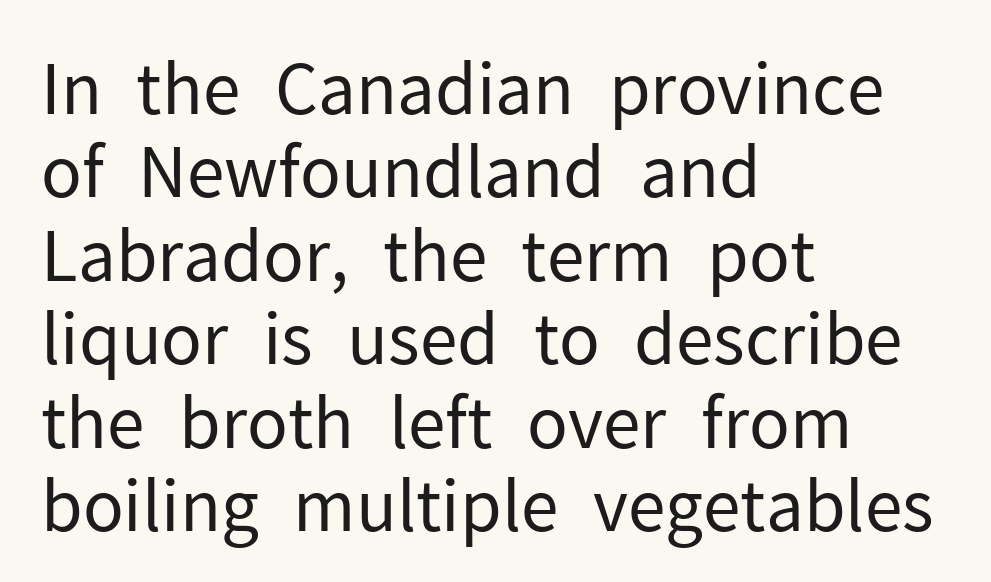
Q: Is the text bold? A: No.
Q: Is the text italic (slanted)? A: No, it is upright.
Q: Is the typeface a serif or a sans-serif typeface? A: Sans-serif.
Q: Is the text underlined? A: No.
Q: How is the paragraph aligned? A: Left-aligned.
Q: Is the spacing between letters normal or unusually wide? A: Normal.
Q: Width (condensed, normal, or wide)? A: Normal.
Q: Stroke contrast? A: Low.
Q: x-height? A: Medium.
Q: Monospaced? A: No.
